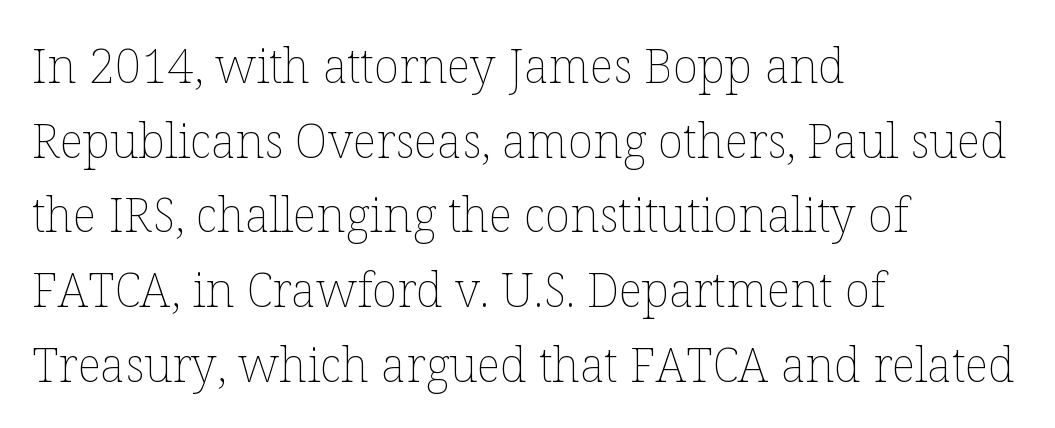
The image shows 47 px thin type, upright; set left-aligned, normal line spacing (1.59x), normal letter spacing, not underlined; low stroke contrast and a medium x-height.
